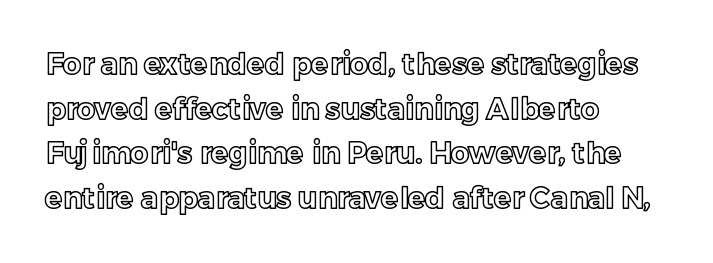
{"italic": "no", "width": "normal", "x_height": "medium", "monospaced": "no", "underline": "no", "align": "left", "line_spacing": "normal", "line_spacing_ratio": 1.54, "letter_spacing": "normal", "letter_spacing_em": 0.0, "glyph_px": 29}
